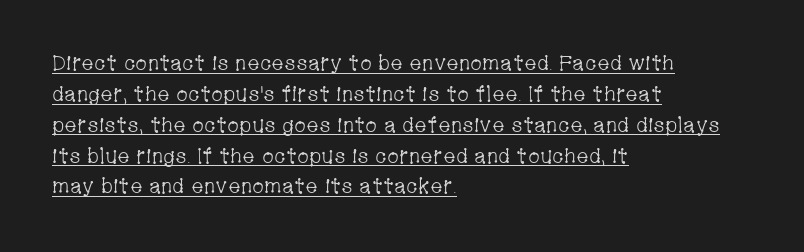
The image shows 21 px text type, upright; set left-aligned, normal line spacing (1.47x), normal letter spacing, underlined.
